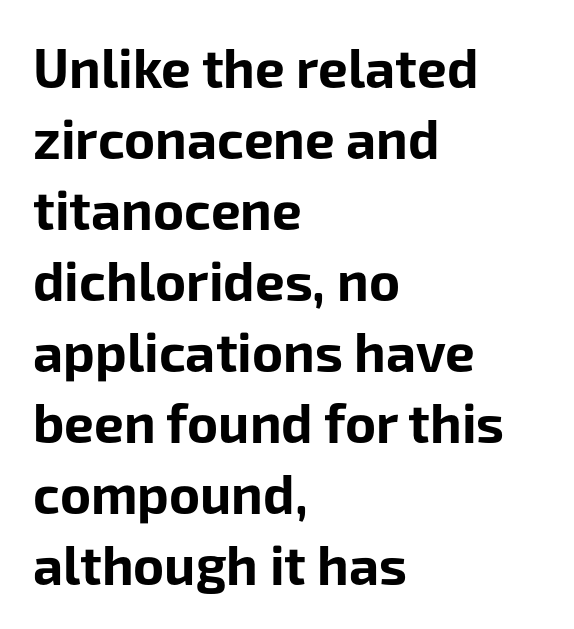
Q: Is the text bold? A: Yes.
Q: Is the text italic (slanted)? A: No, it is upright.
Q: Is the typeface a serif or a sans-serif typeface? A: Sans-serif.
Q: Is the text underlined? A: No.
Q: How is the paragraph aligned? A: Left-aligned.
Q: Is the spacing between letters normal or unusually wide? A: Normal.
Q: Is the spacing between lines tight, normal or loose? A: Normal.
Q: Width (condensed, normal, or wide)? A: Normal.
Q: Stroke contrast? A: Low.
Q: x-height? A: Medium.
Q: Monospaced? A: No.
